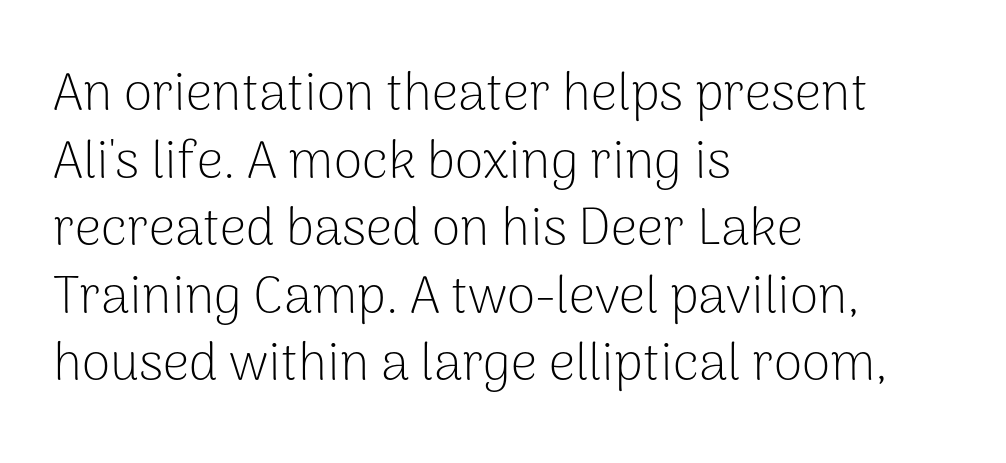
Quick note: not italic, upright. Line starts are locked; line ends wander. The typesetting does not lean heavy: it is not bold. Students, observe: this is what conventionally led text looks like. Nobody touched the tracking dial on this one. These lines are rendered in a variable-pitch font.
